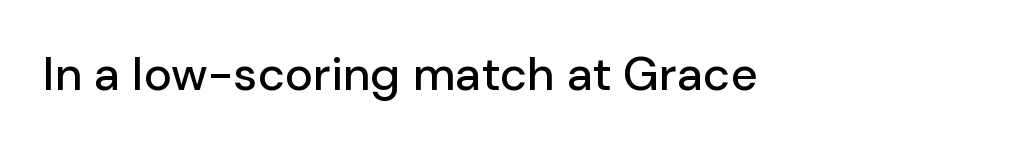
Each letter keeps its own natural width here, so spacing adapts to shape. A typesetter would label this face a sans. Bare-footed words on every line. The passage shown has conventional tracking throughout.
